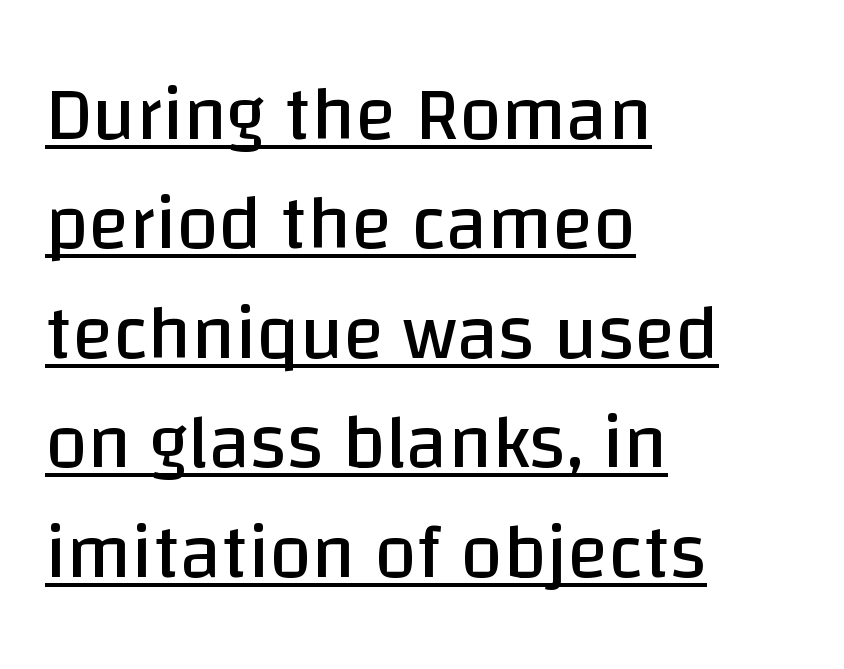
{"serif": "no", "italic": "no", "bold": "no", "weight": "regular", "width": "normal", "stroke_contrast": "low", "x_height": "large", "monospaced": "no", "underline": "yes", "align": "left", "line_spacing": "normal", "line_spacing_ratio": 1.44, "letter_spacing": "normal", "letter_spacing_em": 0.0, "glyph_px": 76}
